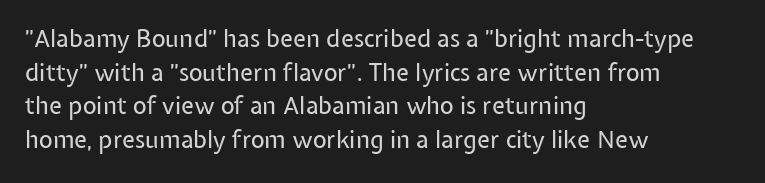
The image shows 24 px text type, upright; set left-aligned, normal line spacing (1.4x), normal letter spacing, not underlined.
